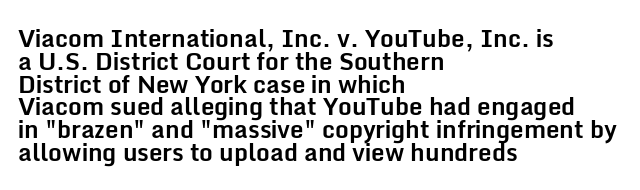
The image shows 24 px bold type, upright; set left-aligned, tight line spacing (0.95x), normal letter spacing, not underlined.
